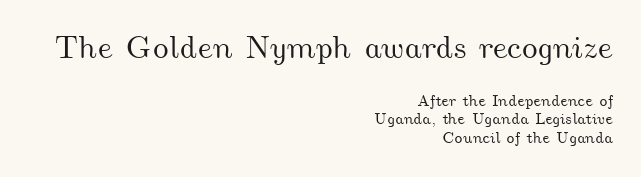
{"width": "wide", "stroke_contrast": "medium", "x_height": "small", "monospaced": "no", "underline": "no", "align": "right", "line_spacing_ratio": 1.16, "letter_spacing": "normal", "letter_spacing_em": 0.0, "larger_block": "first", "size_ratio": 2.0, "glyph_px": 32}
